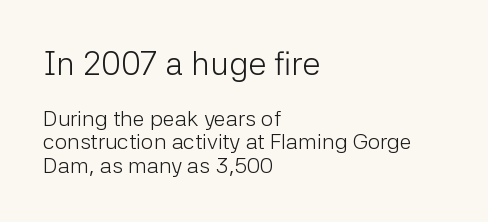
Stems and bowls with no extra thickness — not bold. What kind of face is this? One without serifs — a sans. Caption: multi-line text, flush left, ragged right. Proportional: the letters do not fall into vertical columns. You could barely slide anything between these rows. The face used here is rendered with its standard letterfit.
